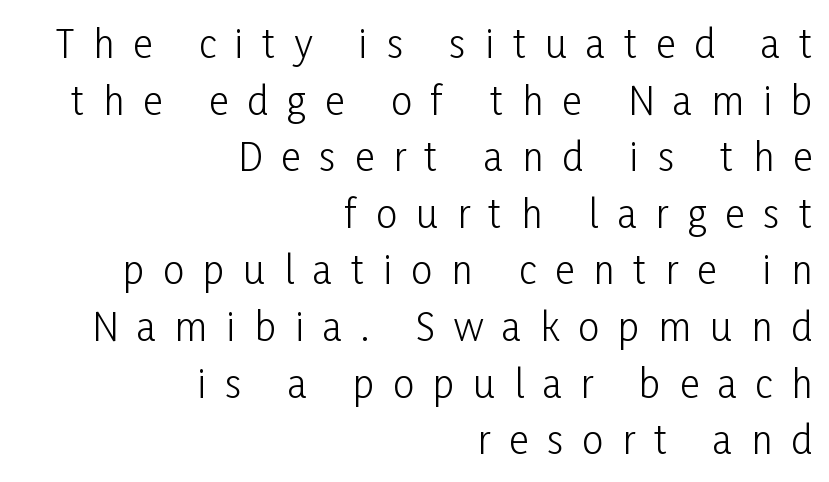
The gap between lines stays unmarked. This block has exactly the height ordinary leading produces. Typeset ragged left — the right edge is the straight one. Regarding serifs, this sample does without them. The tracking reads as deliberately expanded to a designer's eye.
